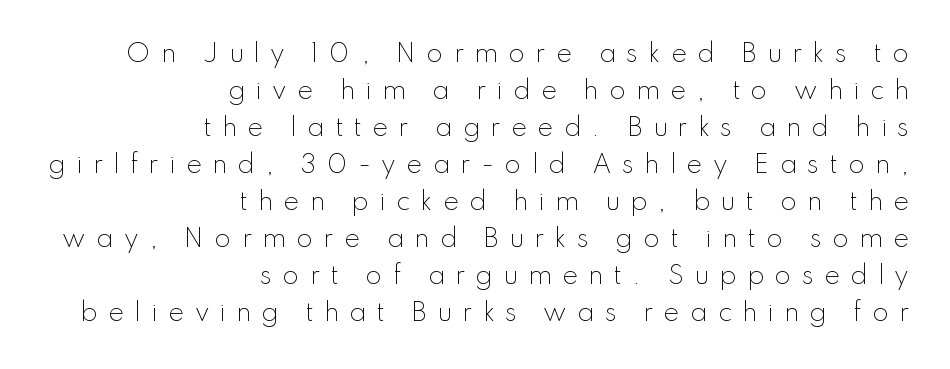
The lettering holds an erect, upright posture throughout. The designer left line spacing at the default. Layout note: lines flush right. A bare baseline throughout the passage. Caption: face not bold, strokes unweighted. The letterforms stand isolated, each surrounded by extra space.
